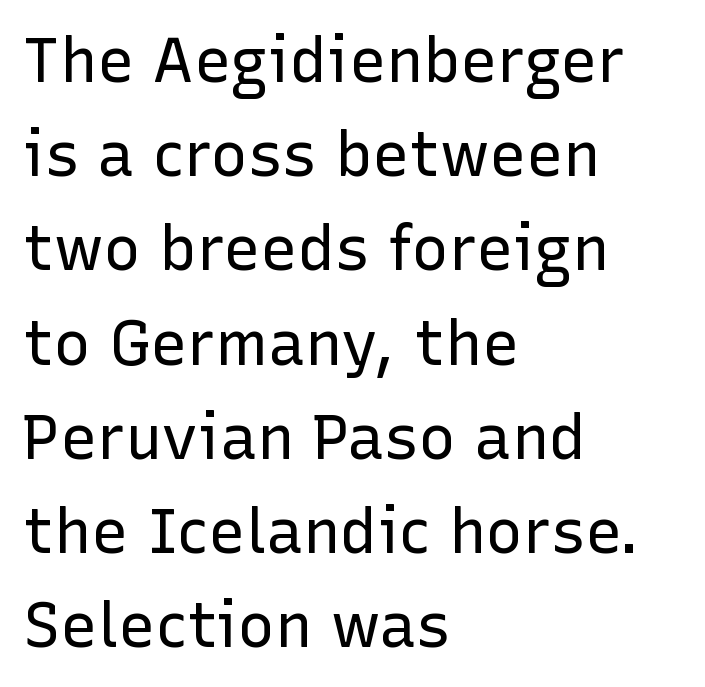
The image shows 62 px regular-weight sans-serif type, upright; set left-aligned, normal line spacing (1.52x), normal letter spacing, not underlined; low stroke contrast and a medium x-height.
